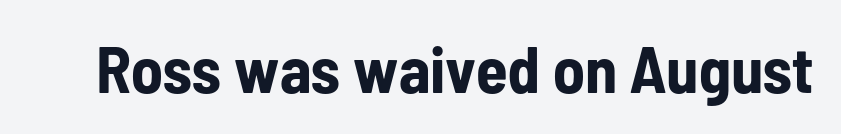
{"serif": "no", "italic": "no", "bold": "yes", "weight": "bold", "width": "condensed", "stroke_contrast": "low", "x_height": "medium", "monospaced": "no", "underline": "no", "letter_spacing": "normal", "letter_spacing_em": 0.0, "glyph_px": 65}
